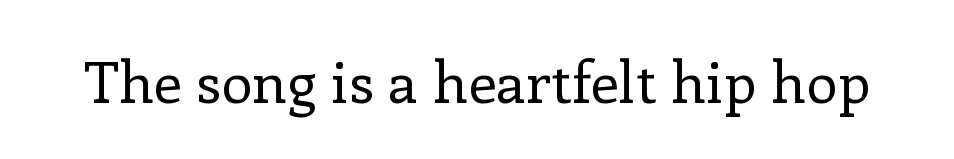
{"serif": "yes", "italic": "no", "bold": "no", "weight": "regular", "width": "normal", "stroke_contrast": "low", "x_height": "medium", "monospaced": "no", "underline": "no", "letter_spacing": "normal", "letter_spacing_em": 0.0, "glyph_px": 57}
